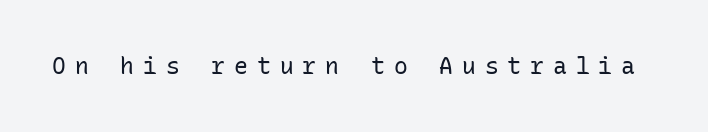
The image shows 23 px text type, upright; set unusually wide letter spacing (+0.39 em), not underlined.
